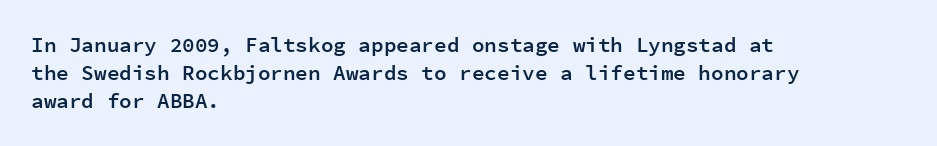
The axis of the letterforms is exactly vertical. The block of text has a typical density, with ordinary space between rows. Plain, unruled lines of type. Slightly chunky letters — semibold, I'd say, not full bold. Left-aligned paragraph, ragged on the right.
